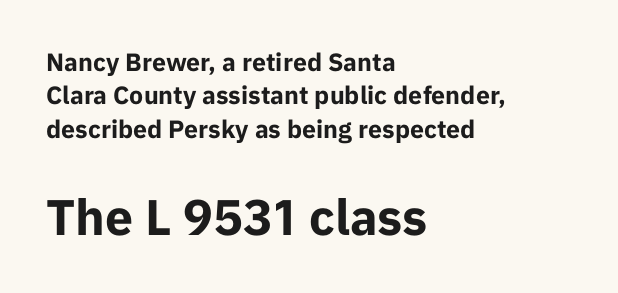
The image shows 50 px bold sans-serif type, upright; set left-aligned, normal line spacing (1.34x), normal letter spacing, not underlined; the second (bottom) block is 2.0x larger; low stroke contrast and a medium x-height.
